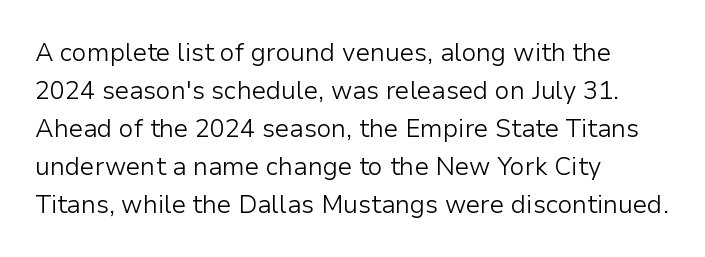
Q: Is the text bold? A: No.
Q: Is the text italic (slanted)? A: No, it is upright.
Q: Is the text underlined? A: No.
Q: How is the paragraph aligned? A: Left-aligned.
Q: Is the spacing between letters normal or unusually wide? A: Normal.
Q: Is the spacing between lines tight, normal or loose? A: Normal.
